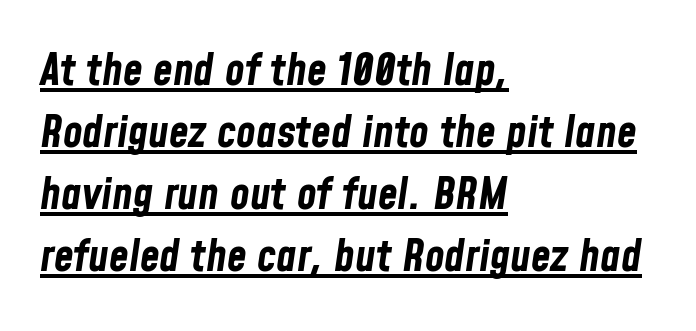
Honestly, the underline is the first thing you notice here. All the whitespace from short lines collects on the right. Designer's note — italics engaged. These lines carry a lot of weight — the face is fully bold.
